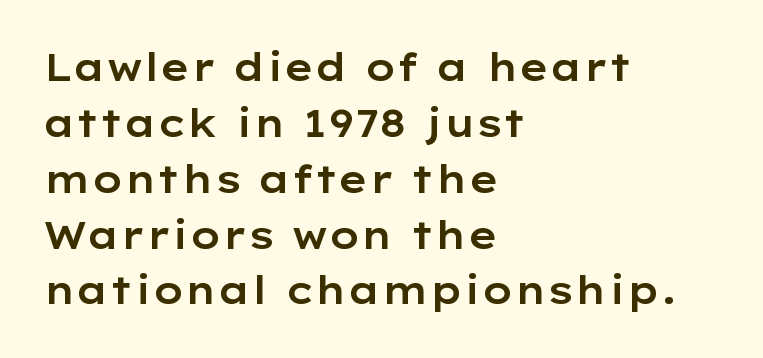
The image shows 38 px wide sans-serif type, upright; set left-aligned, normal line spacing (1.47x), normal letter spacing, not underlined; low stroke contrast and a medium x-height.
